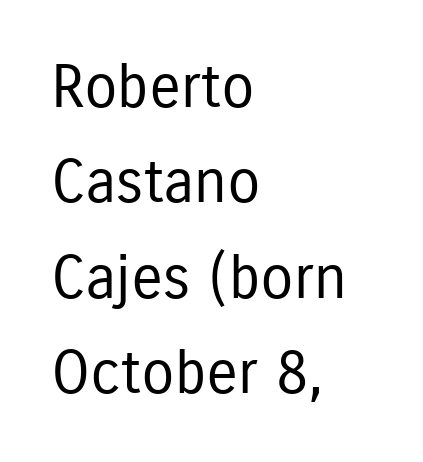
Q: Is the text bold? A: No.
Q: Is the text italic (slanted)? A: No, it is upright.
Q: Is the typeface a serif or a sans-serif typeface? A: Sans-serif.
Q: Is the text underlined? A: No.
Q: How is the paragraph aligned? A: Left-aligned.
Q: Is the spacing between letters normal or unusually wide? A: Normal.
Q: Is the spacing between lines tight, normal or loose? A: Normal.
Q: Width (condensed, normal, or wide)? A: Condensed.
Q: Stroke contrast? A: Low.
Q: x-height? A: Medium.
Q: Monospaced? A: No.
